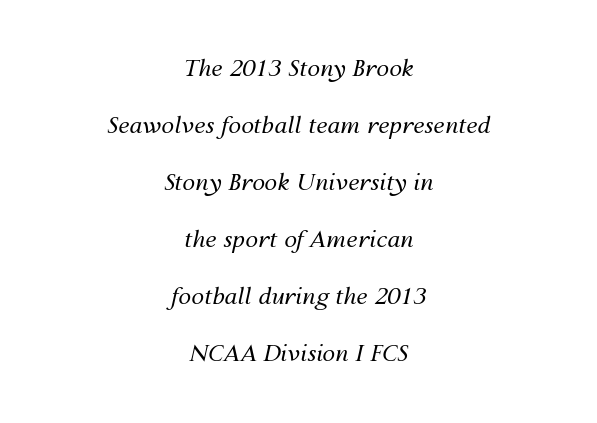
{"italic": "yes", "lean": "right", "slant_degrees": 12, "bold": "no", "underline": "no", "align": "center", "line_spacing": "loose", "line_spacing_ratio": 2.48, "letter_spacing": "normal", "letter_spacing_em": 0.0, "glyph_px": 23}
